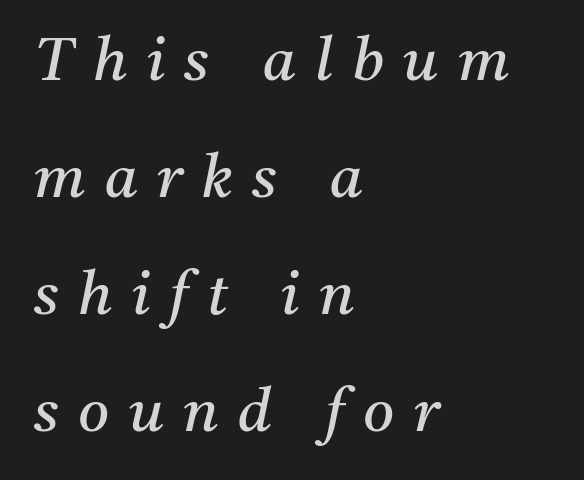
{"serif": "yes", "italic": "yes", "lean": "right", "slant_degrees": 11, "bold": "no", "weight": "regular", "width": "normal", "stroke_contrast": "medium", "x_height": "medium", "monospaced": "no", "underline": "no", "align": "left", "line_spacing": "loose", "line_spacing_ratio": 1.95, "letter_spacing": "wide", "letter_spacing_em": 0.32, "glyph_px": 60}
